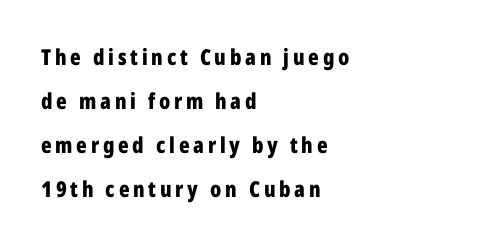
The axis of the letterforms is exactly vertical. Anything drawn beneath the words? Only blank space. Compared with typical paragraphs, the rows here are farther apart. Line starts are locked; line ends wander. As a designer I'd log this as weight 700, bold.
